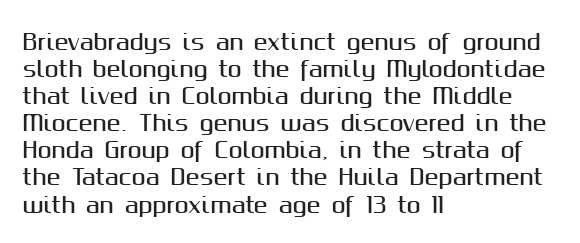
The letters stand straight up with perfectly vertical stems. Tracking here is standard; glyphs follow each other at the usual distance. Whoever set this chose a conventional vertical rhythm. The paragraph has a hard left edge and a soft right edge. Has an underline been added? It has not.
